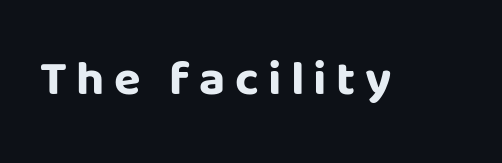
Heavy, bold letterforms. In terms of letterform style, serifs are entirely absent. Every character sits straight up, as roman type does. The string is rendered with underlining switched off. Character widths vary here, with narrow letters taking less room than wide ones.
